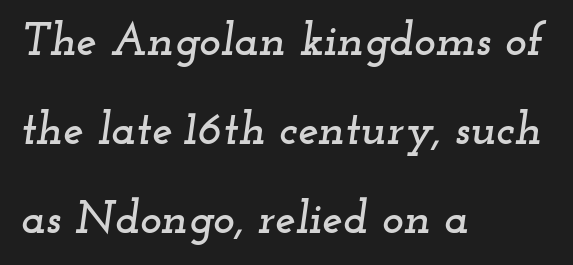
The image shows 46 px wide serif type, italic (leaning right); set left-aligned, loose line spacing (1.93x), normal letter spacing, not underlined; low stroke contrast and a small x-height.
